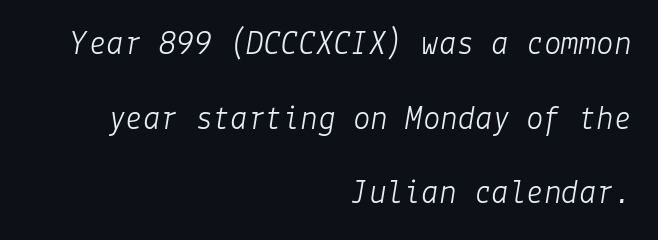
{"italic": "yes", "lean": "right", "slant_degrees": 9, "bold": "no", "weight": "light", "width": "normal", "stroke_contrast": "low", "x_height": "medium", "underline": "no", "align": "right", "line_spacing": "loose", "line_spacing_ratio": 2.13, "letter_spacing": "normal", "letter_spacing_em": 0.0, "glyph_px": 35}
